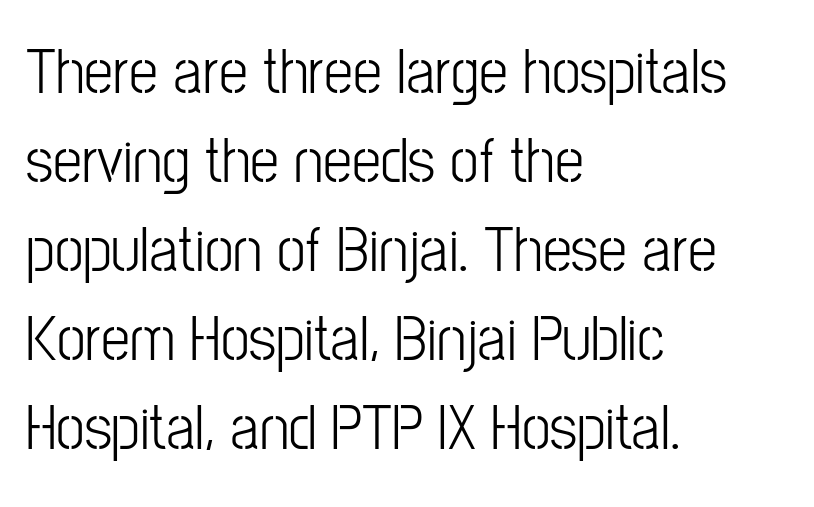
The letters advance in unequal steps, a hallmark of proportional type. The lettering stays uniformly vertical, giving the passage a roman look. The horizontal fit of the characters is conventional and even. Short and long lines alike share a common starting point at left. The type family on display is of the sans-serif kind. Reading down the column, the eye jumps a familiar distance to each next line.
